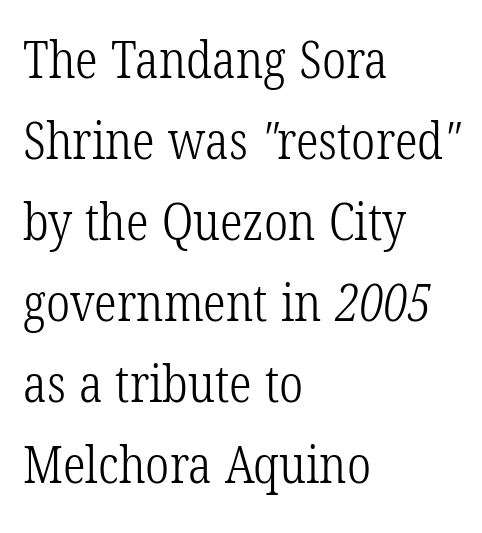
{"serif": "yes", "bold": "no", "weight": "light", "width": "condensed", "stroke_contrast": "low", "x_height": "medium", "monospaced": "no", "underline": "no", "align": "left", "line_spacing": "normal", "line_spacing_ratio": 1.59, "letter_spacing": "normal", "letter_spacing_em": 0.0, "glyph_px": 51}
